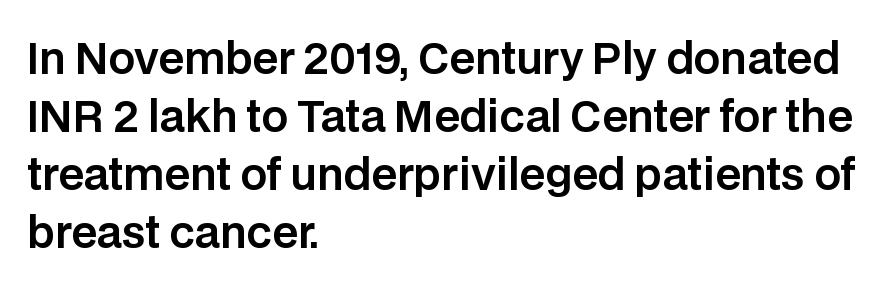
The image shows 42 px sans-serif type, upright; set left-aligned, normal line spacing (1.38x), normal letter spacing, not underlined; low stroke contrast and a large x-height.
